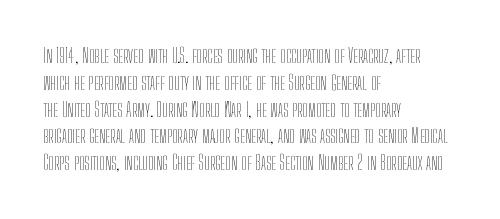
The image shows 20 px text type, upright; set left-aligned, normal line spacing (1.34x), normal letter spacing, not underlined.
